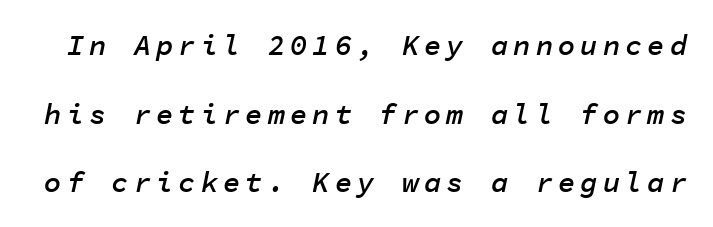
{"italic": "yes", "lean": "right", "slant_degrees": 11, "bold": "semi", "weight": "semibold", "width": "normal", "stroke_contrast": "low", "x_height": "medium", "monospaced": "yes", "underline": "no", "line_spacing": "loose", "line_spacing_ratio": 2.37, "glyph_px": 29}
